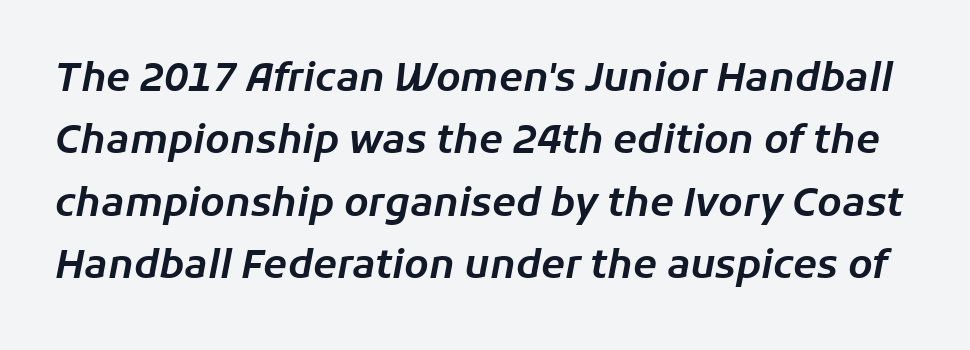
{"italic": "yes", "lean": "right", "slant_degrees": 11, "width": "normal", "stroke_contrast": "low", "x_height": "medium", "monospaced": "no", "underline": "no", "line_spacing": "normal", "line_spacing_ratio": 1.6, "letter_spacing": "normal", "letter_spacing_em": 0.0, "glyph_px": 39}
